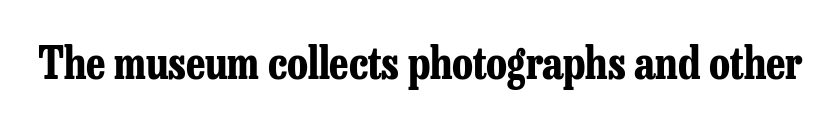
{"serif": "yes", "italic": "no", "bold": "yes", "weight": "bold", "width": "condensed", "stroke_contrast": "low", "x_height": "medium", "monospaced": "no", "underline": "no", "letter_spacing": "normal", "letter_spacing_em": 0.0, "glyph_px": 44}
